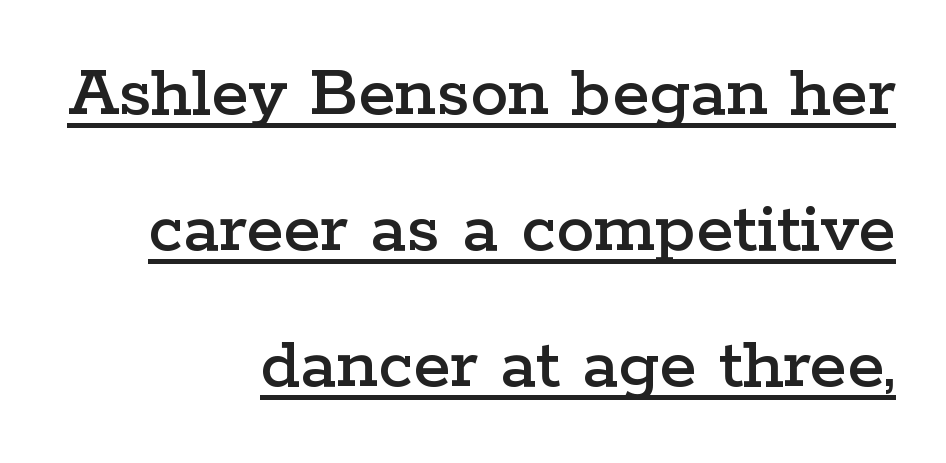
{"serif": "yes", "italic": "no", "width": "wide", "stroke_contrast": "low", "x_height": "medium", "monospaced": "no", "underline": "yes", "align": "right", "line_spacing_ratio": 1.79, "letter_spacing": "normal", "letter_spacing_em": 0.0, "glyph_px": 76}
